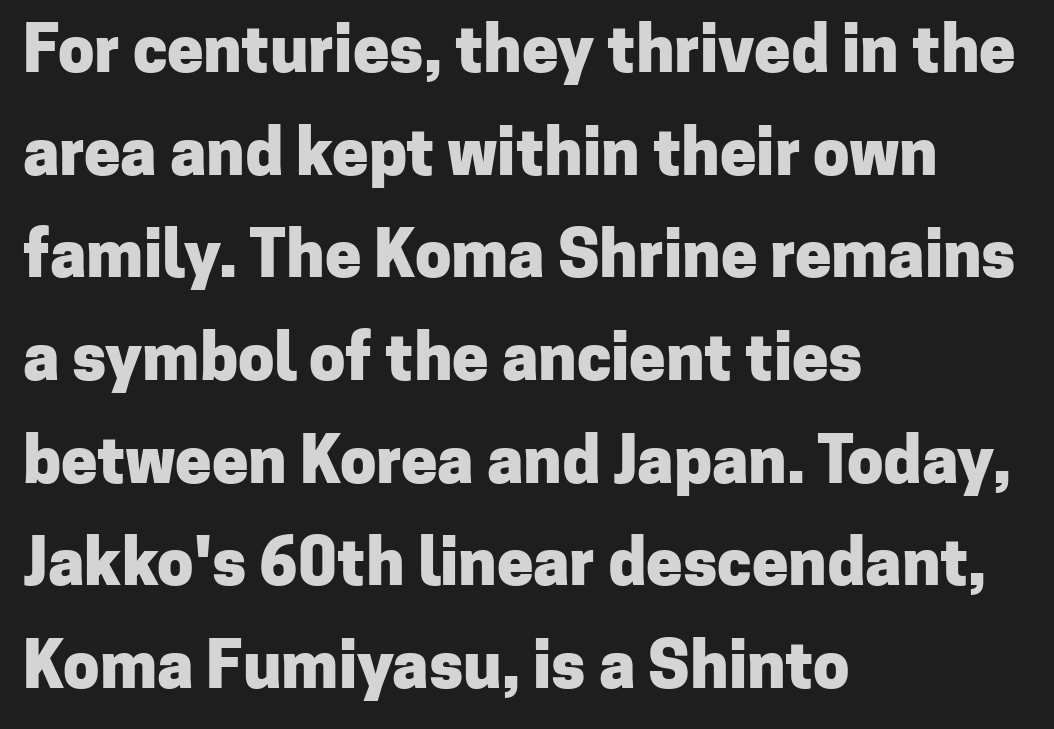
{"serif": "no", "italic": "no", "bold": "yes", "weight": "heavy", "width": "normal", "stroke_contrast": "low", "x_height": "medium", "monospaced": "no", "underline": "no", "align": "left", "line_spacing": "normal", "line_spacing_ratio": 1.58, "letter_spacing": "normal", "letter_spacing_em": 0.0, "glyph_px": 65}
